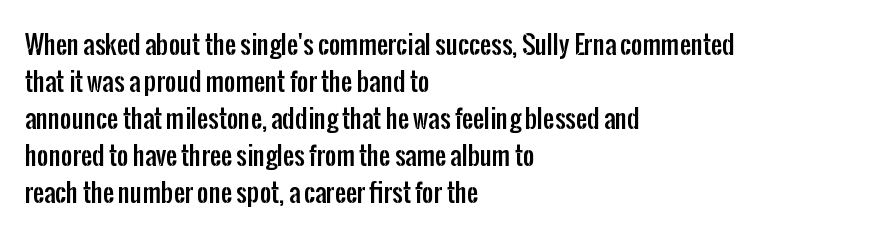
The space beneath each line is pristine and unruled. Compared with typical paragraphs, the rows here are spaced about the same. Notice how the passage keeps a crisp vertical edge on the left only. Short note: letters normally spaced.
